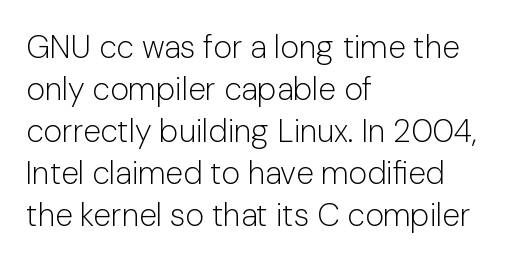
Q: Is the text bold? A: No.
Q: Is the text italic (slanted)? A: No, it is upright.
Q: Is the typeface a serif or a sans-serif typeface? A: Sans-serif.
Q: Is the text underlined? A: No.
Q: How is the paragraph aligned? A: Left-aligned.
Q: Is the spacing between letters normal or unusually wide? A: Normal.
Q: Is the spacing between lines tight, normal or loose? A: Normal.
Q: Width (condensed, normal, or wide)? A: Normal.
Q: Stroke contrast? A: Low.
Q: x-height? A: Medium.
Q: Monospaced? A: No.
